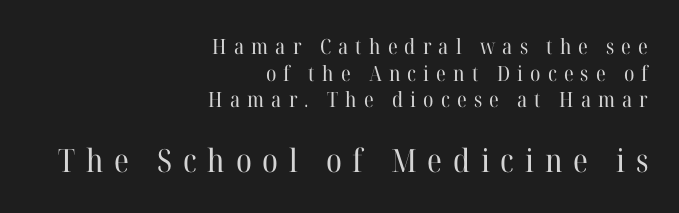
Q: Is the text bold? A: No.
Q: Is the text italic (slanted)? A: No, it is upright.
Q: Is the typeface a serif or a sans-serif typeface? A: Serif.
Q: Is the text underlined? A: No.
Q: How is the paragraph aligned? A: Right-aligned.
Q: Is the spacing between letters normal or unusually wide? A: Unusually wide.
Q: Is the spacing between lines tight, normal or loose? A: Normal.
Q: Which block of text is set in a larger size, the first (top) or the second (bottom)? A: The second (bottom) one.
Q: Width (condensed, normal, or wide)? A: Normal.
Q: Stroke contrast? A: High.
Q: x-height? A: Medium.
Q: Monospaced? A: No.
